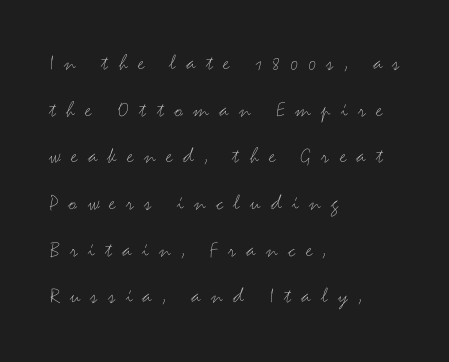
Q: Is the text bold? A: No.
Q: Is the text italic (slanted)? A: Yes.
Q: Is the text underlined? A: No.
Q: How is the paragraph aligned? A: Left-aligned.
Q: Is the spacing between letters normal or unusually wide? A: Unusually wide.
Q: Is the spacing between lines tight, normal or loose? A: Loose.
